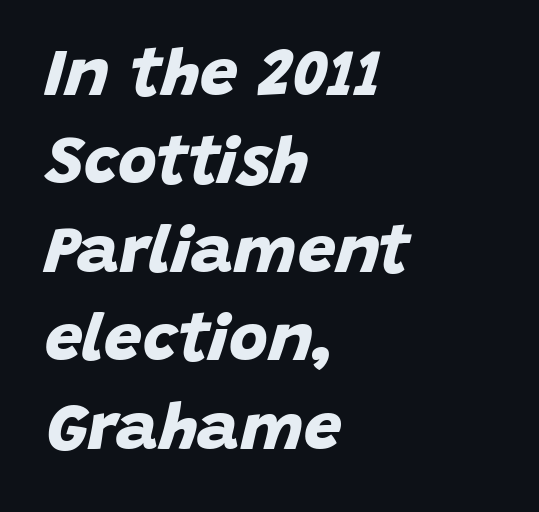
Q: Is the text bold? A: Yes.
Q: Is the typeface a serif or a sans-serif typeface? A: Sans-serif.
Q: Is the text underlined? A: No.
Q: How is the paragraph aligned? A: Left-aligned.
Q: Is the spacing between letters normal or unusually wide? A: Normal.
Q: Is the spacing between lines tight, normal or loose? A: Normal.
Q: Width (condensed, normal, or wide)? A: Normal.
Q: Stroke contrast? A: Low.
Q: x-height? A: Large.
Q: Monospaced? A: No.
